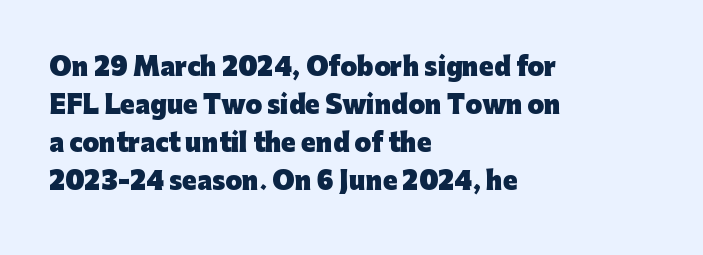
The image shows 24 px bold type, upright; set left-aligned, normal line spacing (1.59x), normal letter spacing, not underlined.
